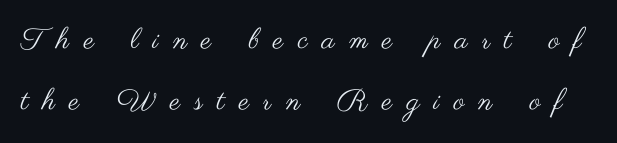
The image shows 29 px regular-weight, wide sans-serif type; set loose line spacing (2.09x), unusually wide letter spacing (+0.49 em), not underlined; medium stroke contrast and a small x-height.
